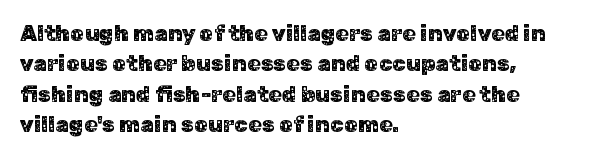
Q: Is the text italic (slanted)? A: No, it is upright.
Q: Is the text underlined? A: No.
Q: How is the paragraph aligned? A: Left-aligned.
Q: Is the spacing between letters normal or unusually wide? A: Normal.
Q: Is the spacing between lines tight, normal or loose? A: Normal.
